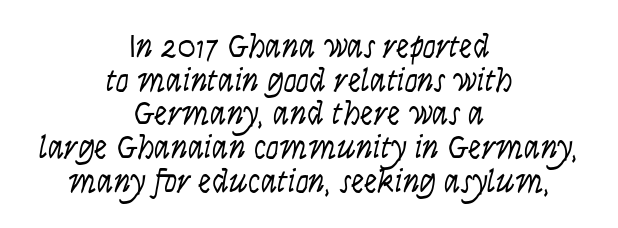
Q: Is the text bold? A: No.
Q: Is the text italic (slanted)? A: Yes.
Q: Is the typeface a serif or a sans-serif typeface? A: Sans-serif.
Q: Is the text underlined? A: No.
Q: How is the paragraph aligned? A: Centered.
Q: Is the spacing between letters normal or unusually wide? A: Normal.
Q: Is the spacing between lines tight, normal or loose? A: Tight.
Q: Width (condensed, normal, or wide)? A: Condensed.
Q: Stroke contrast? A: Low.
Q: x-height? A: Large.
Q: Monospaced? A: No.
